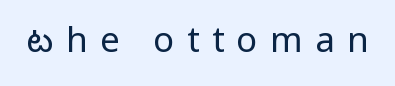
Ink coverage per letter is moderate at most. Rendered with straight, roman letterforms. Has an underline been added? It has not. Short note: letters widely spaced. Check where the strokes stop: nothing finishes them off — pure sans. You could not count columns in this text — the font is proportionally spaced.
